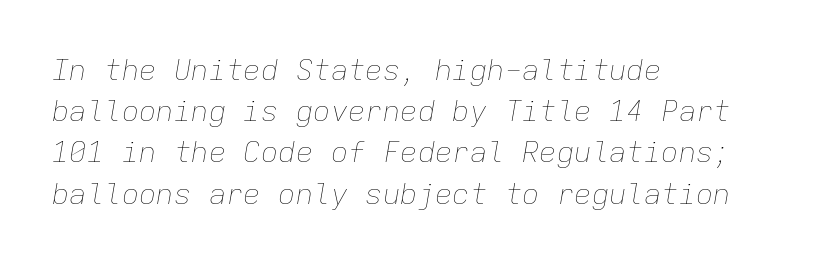
{"italic": "yes", "lean": "right", "slant_degrees": 9, "bold": "no", "weight": "thin", "width": "normal", "stroke_contrast": "low", "x_height": "medium", "monospaced": "yes", "underline": "no", "align": "left", "line_spacing": "normal", "line_spacing_ratio": 1.42, "letter_spacing": "normal", "letter_spacing_em": 0.0, "glyph_px": 29}
